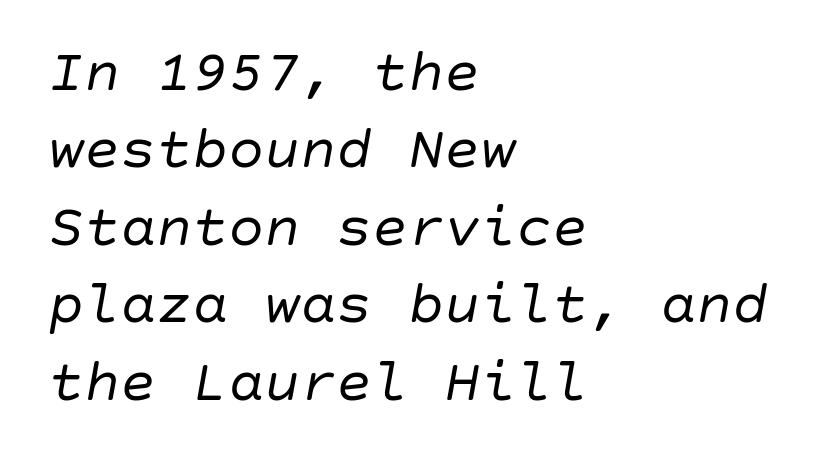
The image shows 60 px regular-weight type, italic (leaning right); set left-aligned, normal line spacing (1.29x), normal letter spacing, not underlined; low stroke contrast and a large x-height.
